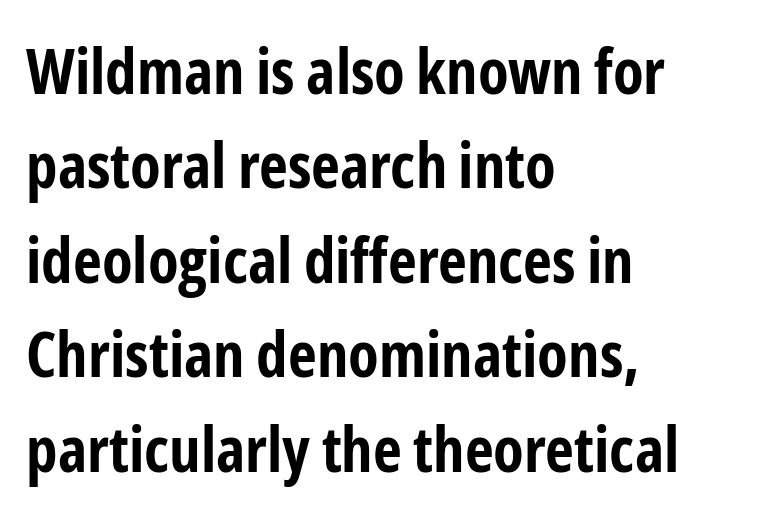
The image shows 63 px bold, condensed sans-serif type, upright; set left-aligned, normal line spacing (1.5x), normal letter spacing, not underlined; low stroke contrast and a medium x-height.
